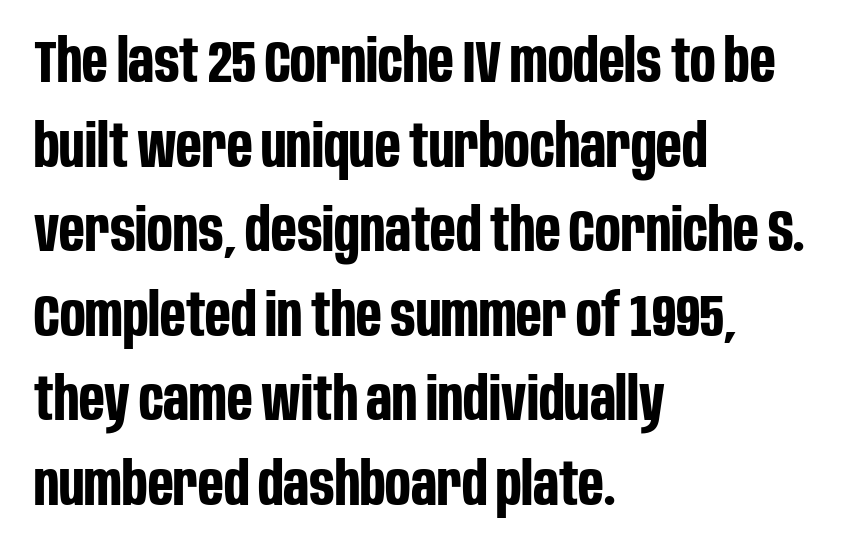
{"serif": "no", "italic": "no", "bold": "yes", "weight": "bold", "width": "condensed", "stroke_contrast": "low", "x_height": "large", "monospaced": "no", "underline": "no", "align": "left", "line_spacing": "normal", "line_spacing_ratio": 1.41, "letter_spacing": "normal", "letter_spacing_em": 0.0, "glyph_px": 60}
